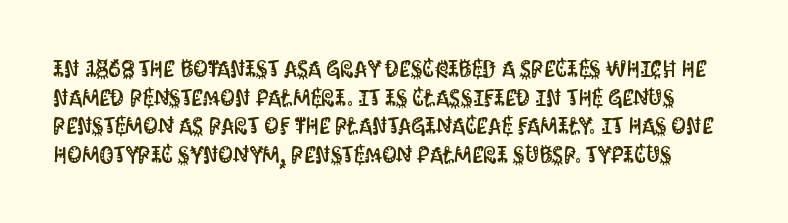
{"italic": "no", "underline": "no", "line_spacing": "normal", "line_spacing_ratio": 1.25, "letter_spacing": "normal", "letter_spacing_em": 0.0, "glyph_px": 23}
